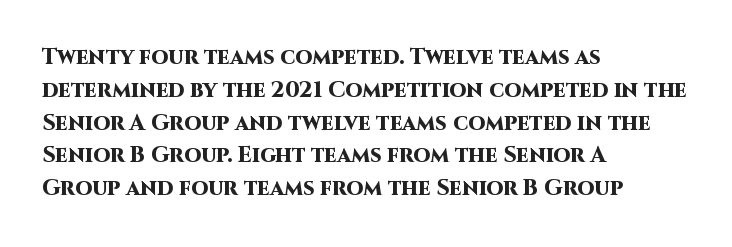
The image shows 22 px bold type, upright; set left-aligned, normal line spacing (1.49x), normal letter spacing, not underlined.
